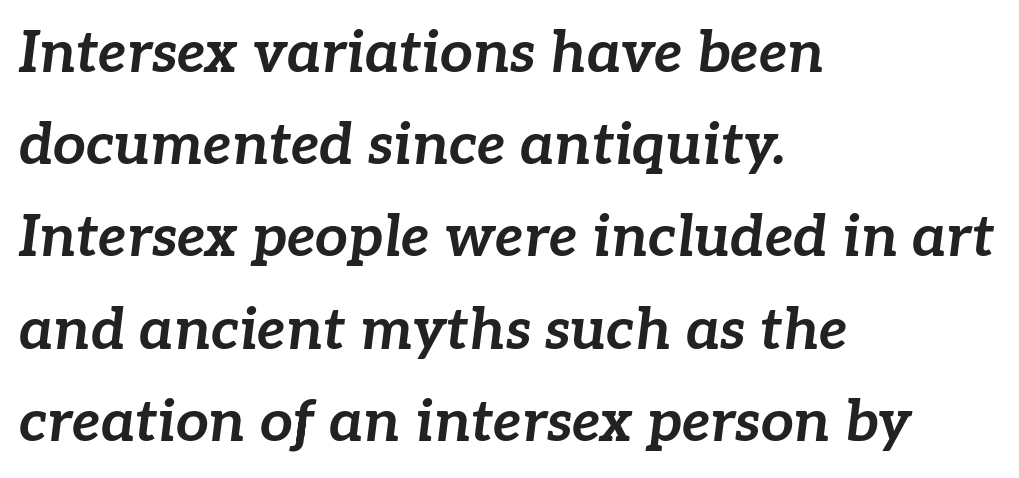
{"italic": "yes", "lean": "right", "slant_degrees": 7, "bold": "yes", "weight": "bold", "width": "normal", "stroke_contrast": "low", "x_height": "medium", "monospaced": "no", "underline": "no", "align": "left", "line_spacing": "normal", "line_spacing_ratio": 1.59, "letter_spacing": "normal", "letter_spacing_em": 0.0, "glyph_px": 58}
